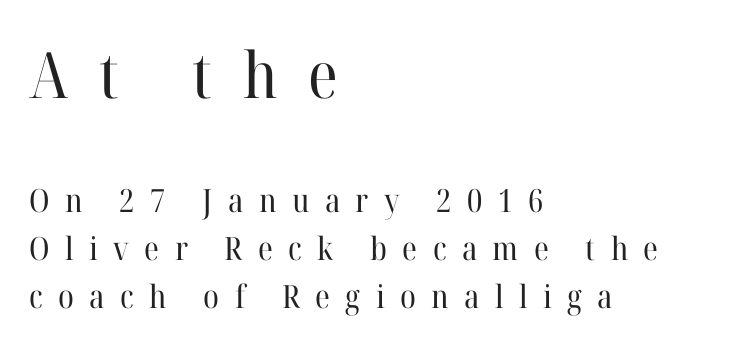
In terms of letterspacing, this is a distinctly airy, spread setting. Line starts are locked; line ends wander. It's the straight-up-and-down kind of type. This rendering employs a face with finishing strokes, i.e., a serif. This sample has the flowing, uneven cadence of proportional lettering. Does the bottom block carry the larger type? No, the top block does.
